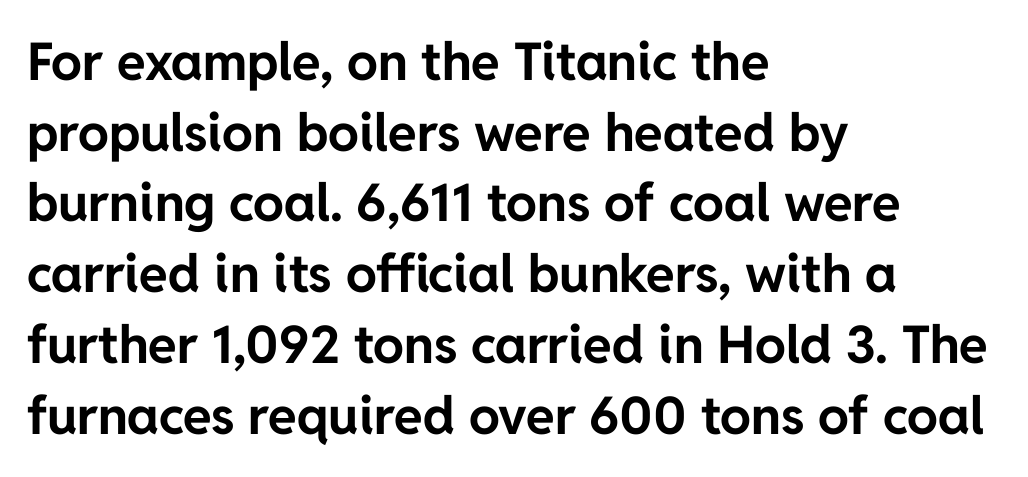
{"serif": "no", "italic": "no", "bold": "yes", "weight": "bold", "width": "normal", "stroke_contrast": "low", "x_height": "medium", "monospaced": "no", "underline": "no", "align": "left", "line_spacing": "normal", "line_spacing_ratio": 1.36, "letter_spacing": "normal", "letter_spacing_em": 0.0, "glyph_px": 52}
